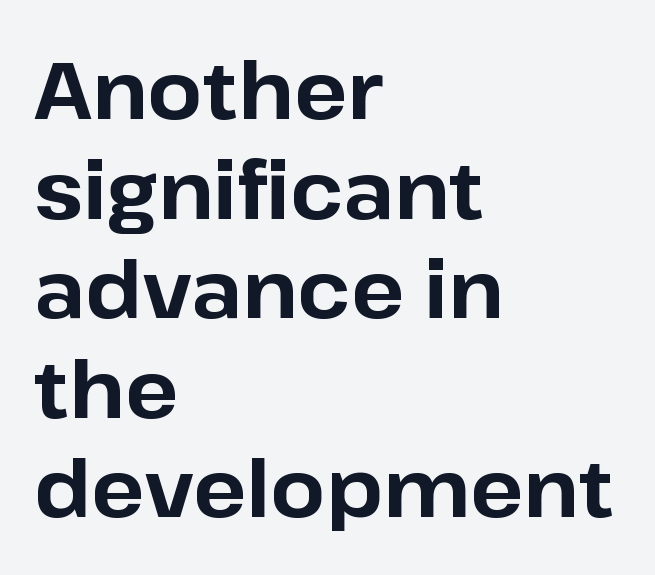
The image shows 79 px bold sans-serif type, upright; set left-aligned, normal line spacing (1.26x), normal letter spacing, not underlined; low stroke contrast and a medium x-height.
